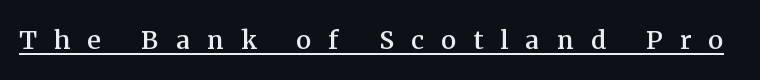
{"serif": "yes", "italic": "no", "width": "normal", "stroke_contrast": "medium", "x_height": "medium", "monospaced": "no", "underline": "yes", "letter_spacing": "wide", "letter_spacing_em": 0.5, "glyph_px": 34}
